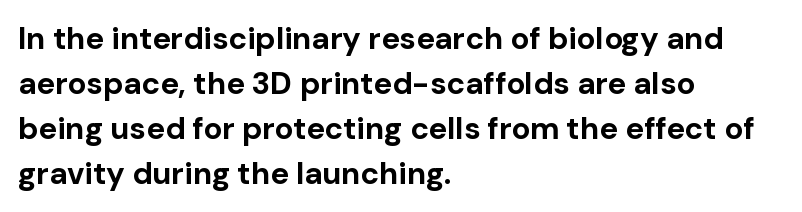
{"serif": "no", "italic": "no", "bold": "yes", "weight": "bold", "width": "normal", "stroke_contrast": "low", "x_height": "medium", "monospaced": "no", "underline": "no", "align": "left", "line_spacing": "normal", "line_spacing_ratio": 1.45, "letter_spacing": "normal", "letter_spacing_em": 0.0, "glyph_px": 31}
